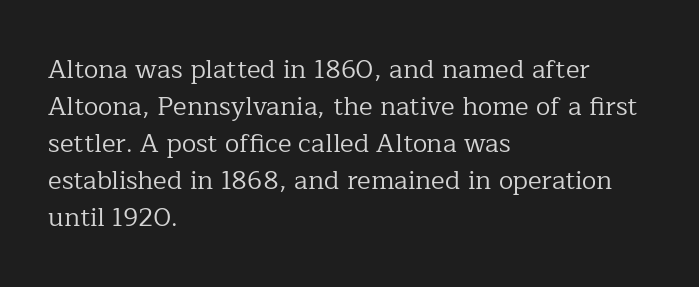
Q: Is the text bold? A: No.
Q: Is the text italic (slanted)? A: No, it is upright.
Q: Is the text underlined? A: No.
Q: How is the paragraph aligned? A: Left-aligned.
Q: Is the spacing between letters normal or unusually wide? A: Normal.
Q: Is the spacing between lines tight, normal or loose? A: Normal.
